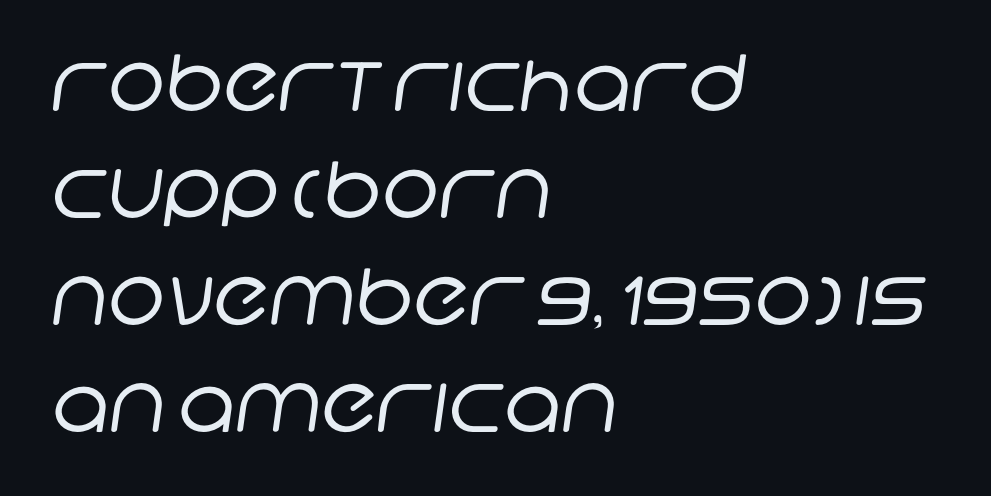
The rendering uses natural spacing where letterforms have individual widths. A light-to-regular cut is what we see here. In terms of letterspacing, this is plain default setting. The space directly below the letters is spotless. This block has exactly the height ordinary leading produces.
